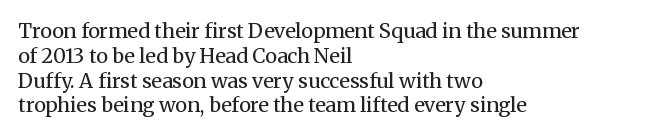
{"italic": "no", "bold": "no", "underline": "no", "align": "left", "line_spacing_ratio": 1.24, "letter_spacing": "normal", "letter_spacing_em": 0.0, "glyph_px": 20}
